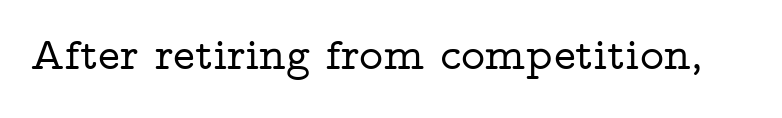
Q: Is the text italic (slanted)? A: No, it is upright.
Q: Is the typeface a serif or a sans-serif typeface? A: Serif.
Q: Is the text underlined? A: No.
Q: Is the spacing between letters normal or unusually wide? A: Normal.
Q: Width (condensed, normal, or wide)? A: Wide.
Q: Stroke contrast? A: Low.
Q: x-height? A: Medium.
Q: Monospaced? A: No.
